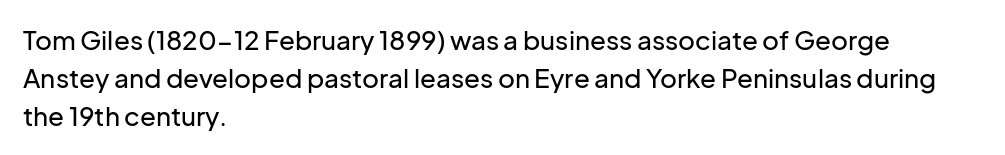
{"italic": "no", "underline": "no", "align": "left", "line_spacing": "normal", "line_spacing_ratio": 1.46, "letter_spacing": "normal", "letter_spacing_em": 0.0, "glyph_px": 26}
